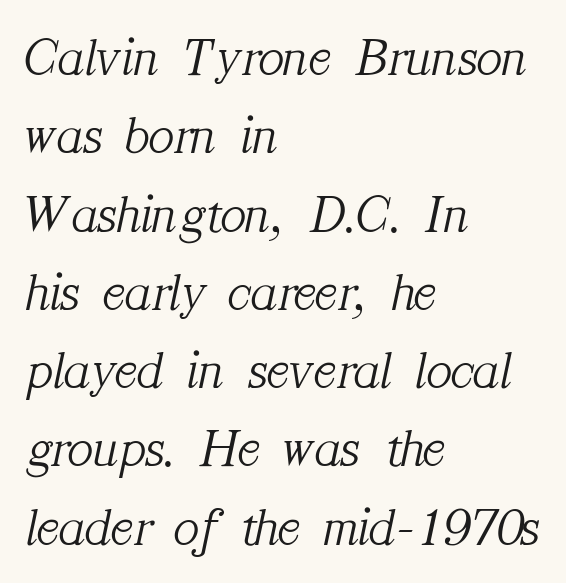
{"serif": "yes", "italic": "yes", "lean": "right", "slant_degrees": 12, "bold": "no", "weight": "light", "width": "normal", "stroke_contrast": "medium", "x_height": "medium", "monospaced": "no", "underline": "no", "align": "left", "line_spacing": "normal", "line_spacing_ratio": 1.45, "letter_spacing": "normal", "letter_spacing_em": 0.0, "glyph_px": 54}
